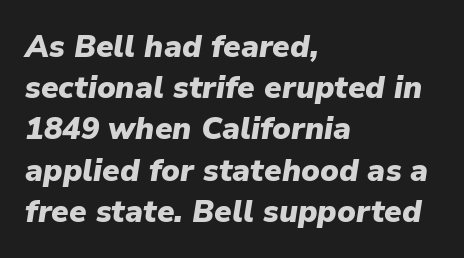
The image shows 31 px heavy type, italic (leaning right); set left-aligned, normal line spacing (1.33x), normal letter spacing, not underlined; low stroke contrast and a medium x-height.
